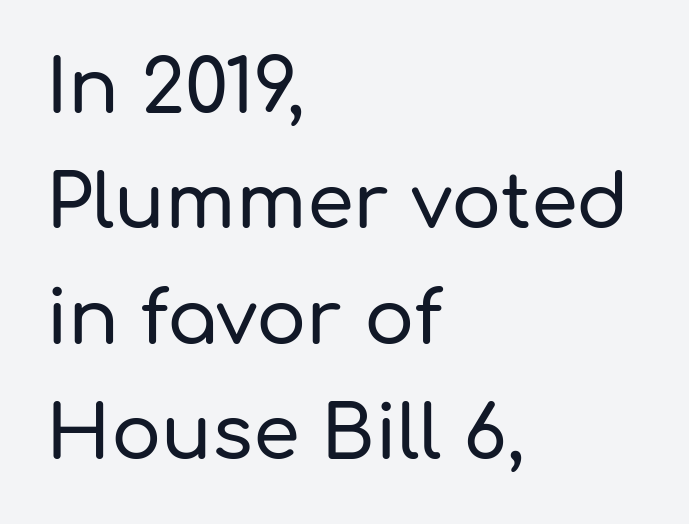
{"serif": "no", "italic": "no", "width": "normal", "stroke_contrast": "low", "x_height": "medium", "monospaced": "no", "underline": "no", "align": "left", "line_spacing": "normal", "line_spacing_ratio": 1.54, "letter_spacing": "normal", "letter_spacing_em": 0.0, "glyph_px": 75}
